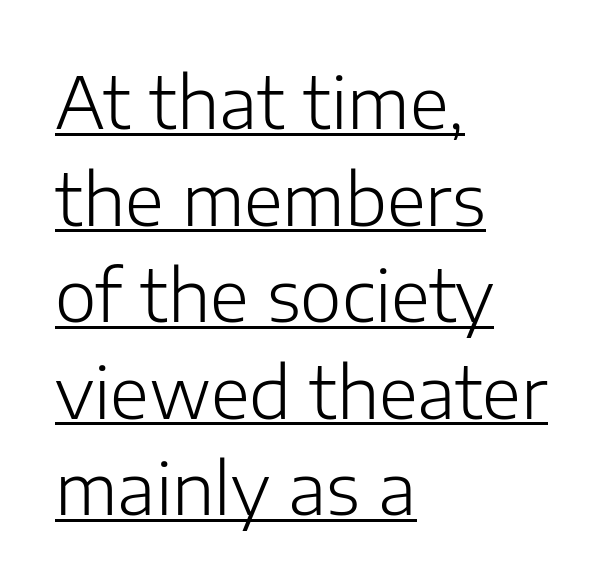
The image shows 71 px light sans-serif type, upright; set left-aligned, normal line spacing (1.36x), normal letter spacing, underlined; low stroke contrast and a medium x-height.
